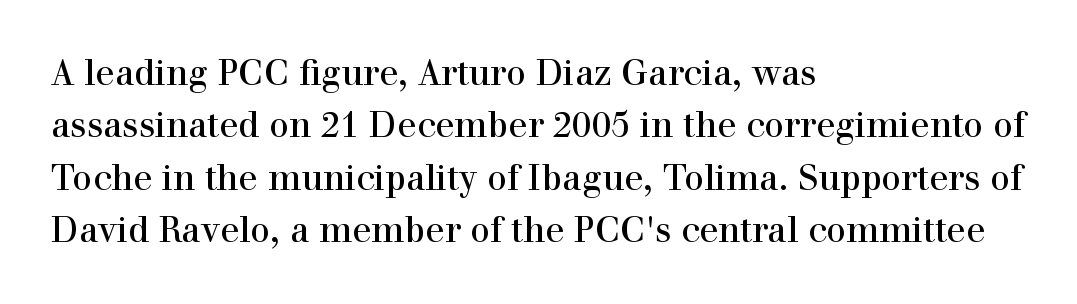
{"serif": "yes", "italic": "no", "bold": "no", "weight": "regular", "width": "normal", "stroke_contrast": "high", "x_height": "medium", "monospaced": "no", "underline": "no", "align": "left", "line_spacing": "normal", "line_spacing_ratio": 1.5, "letter_spacing": "normal", "letter_spacing_em": 0.0, "glyph_px": 35}
